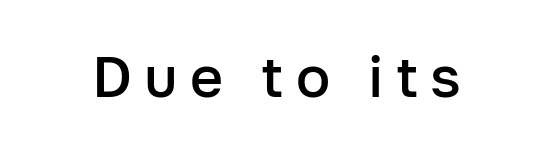
Each row of text sits above clean, open space. Ascenders rise straight up at ninety degrees. This sample uses expanded letter spacing, leaving extra air between glyphs. The face used here is proportionally spaced, like ordinary book or web type. The letters are semibold — heavier than regular but short of a full bold.
